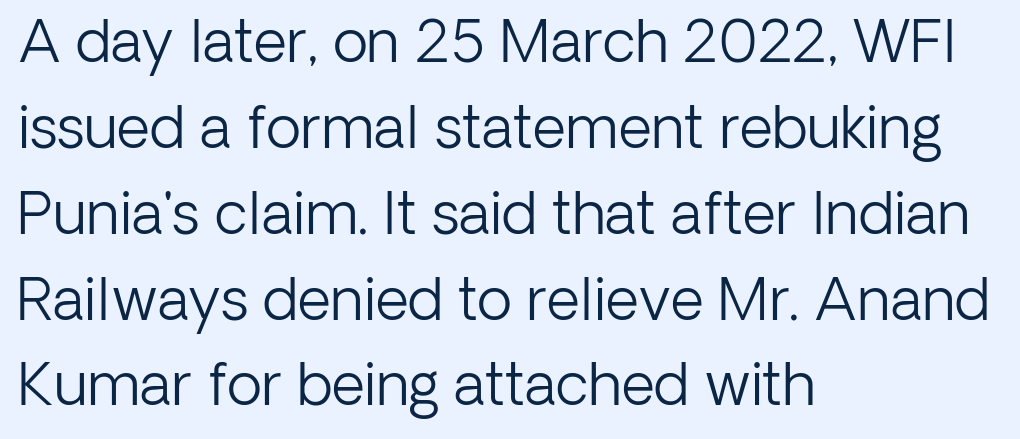
The image shows 58 px light sans-serif type, upright; set left-aligned, normal line spacing (1.48x), normal letter spacing, not underlined; low stroke contrast and a medium x-height.
